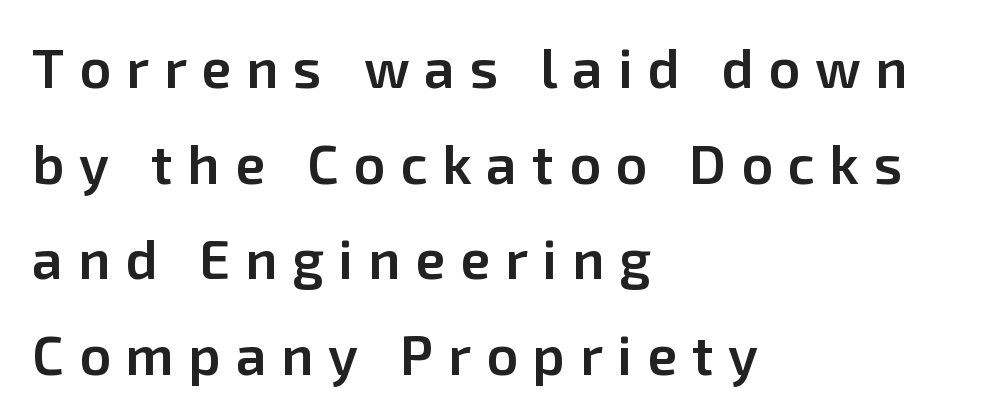
The image shows 55 px semibold sans-serif type, upright; set left-aligned, line spacing 1.74x, unusually wide letter spacing (+0.27 em), not underlined; low stroke contrast and a medium x-height.
